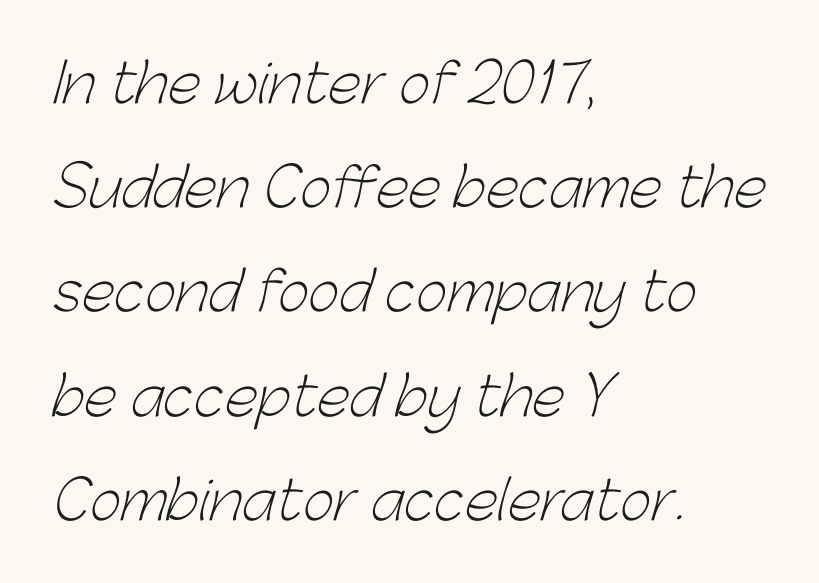
{"serif": "no", "bold": "no", "weight": "light", "width": "normal", "stroke_contrast": "low", "x_height": "medium", "monospaced": "no", "underline": "no", "align": "left", "line_spacing": "loose", "line_spacing_ratio": 1.93, "letter_spacing": "normal", "letter_spacing_em": 0.0, "glyph_px": 54}
